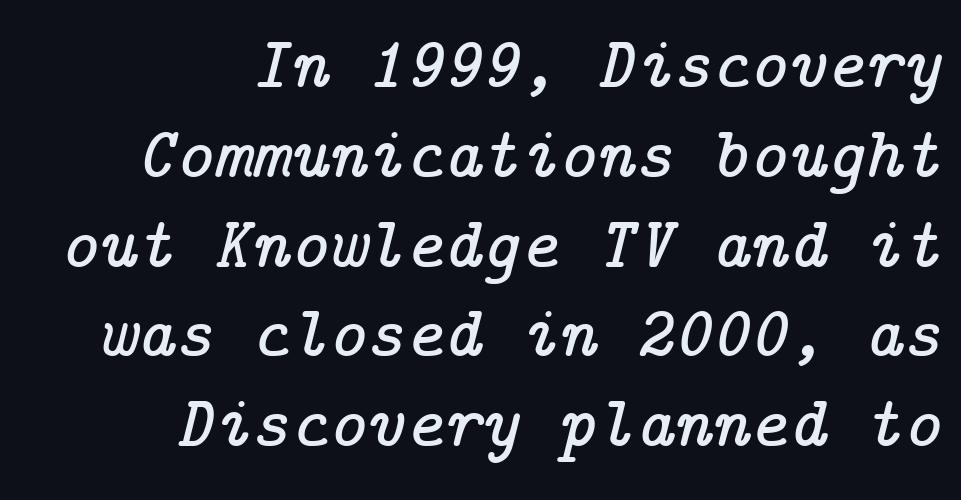
The image shows 73 px serif type, italic (leaning right); set right-aligned, line spacing 1.23x, normal letter spacing, not underlined; low stroke contrast and a medium x-height.
